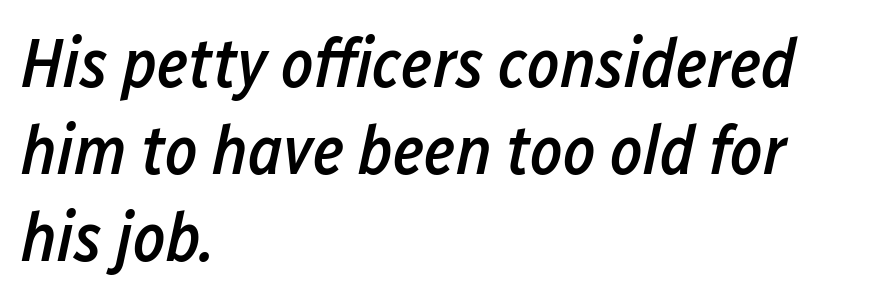
{"italic": "yes", "lean": "right", "slant_degrees": 12, "bold": "semi", "weight": "semibold", "width": "condensed", "stroke_contrast": "low", "x_height": "medium", "monospaced": "no", "underline": "no", "align": "left", "line_spacing": "normal", "line_spacing_ratio": 1.26, "letter_spacing": "normal", "letter_spacing_em": 0.0, "glyph_px": 69}
